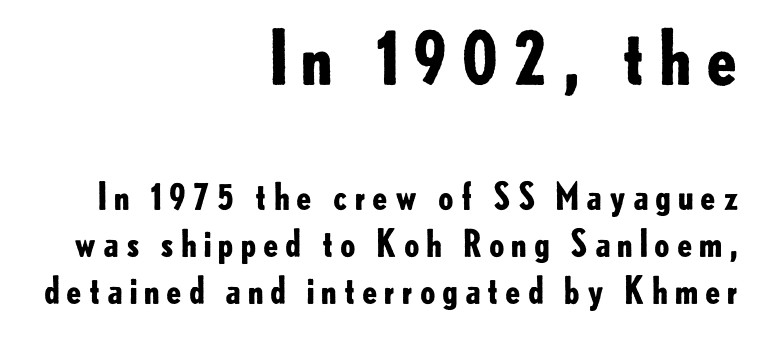
{"serif": "no", "italic": "no", "bold": "yes", "weight": "bold", "width": "normal", "stroke_contrast": "low", "x_height": "small", "monospaced": "no", "underline": "no", "align": "right", "line_spacing": "normal", "line_spacing_ratio": 1.3, "larger_block": "first", "size_ratio": 2.03, "glyph_px": 73}
